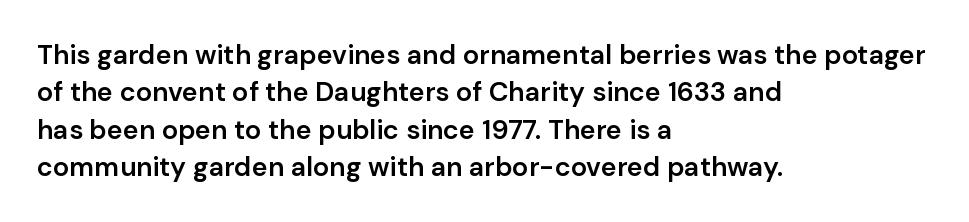
Rendered with straight, roman letterforms. This is moderately heavy type, rendered in semibold. Unmarked baselines from the first word to the last. If you measured baseline to baseline, you'd find a middling distance. Each word holds together tightly as a unit, with standard inter-letter gaps. Teacher's note: observe the even left margin — that is flush-left alignment.
